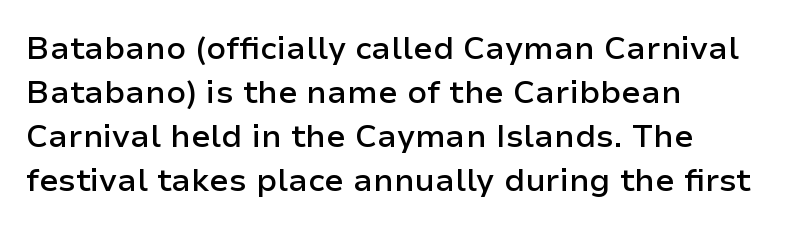
This sample uses an upright cut, with every glyph sitting square on the baseline. Left-aligned paragraph, ragged on the right. Descenders hang freely into open space. Is this a fixed-width face? No — the glyphs have proportional, varying widths. Moderately thickened strokes mark this as semibold type. Students, note that the glyphs here touch the page at normal intervals.
